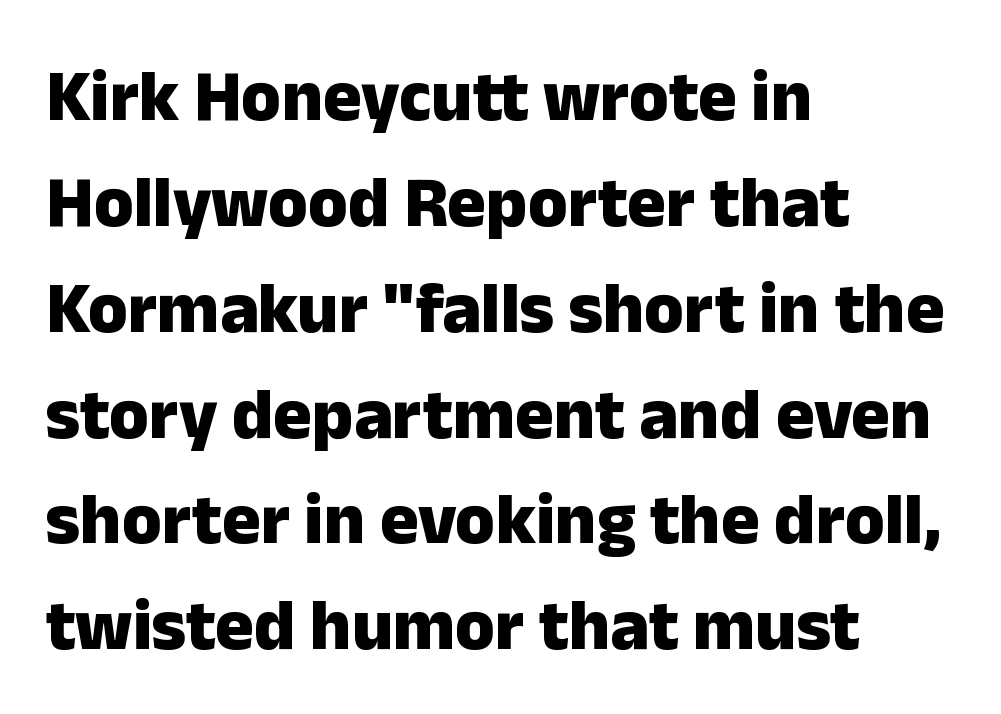
Reading down the block, your eye returns to a fixed left position each line. Spacing verdict: proportional, widths tailored to each character. The space beneath each line is pristine and unruled. The space between consecutive lines is moderate. Vertical strokes here are truly vertical.
